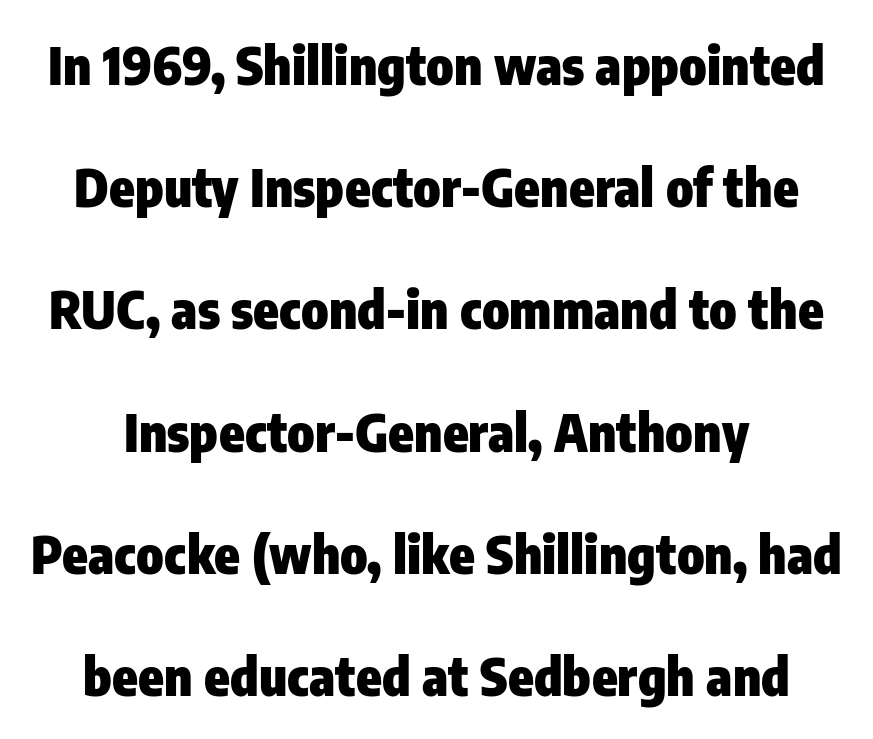
The image shows 52 px heavy, condensed sans-serif type, upright; set loose line spacing (2.35x), normal letter spacing, not underlined; low stroke contrast and a medium x-height.
